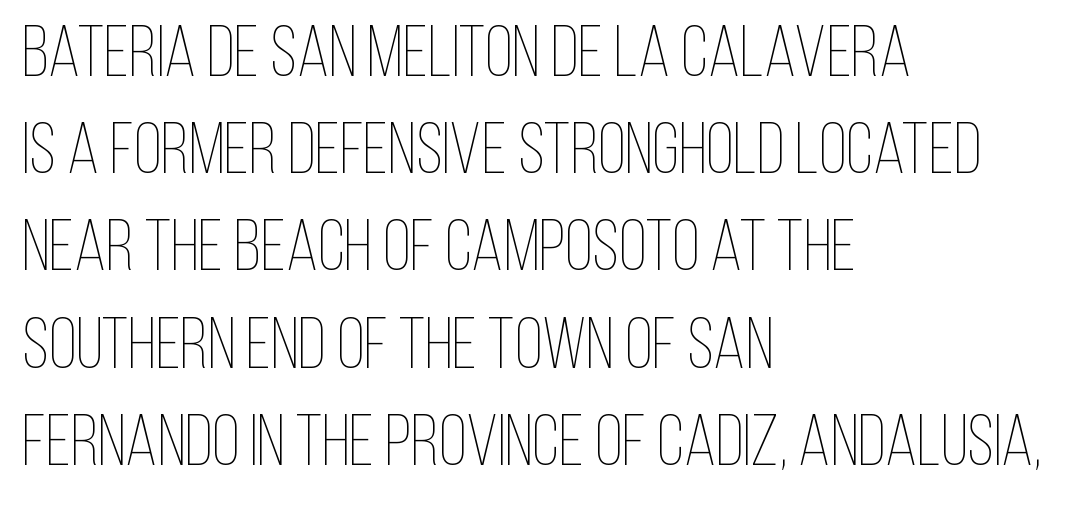
Reading down the column, the eye jumps a familiar distance to each next line. Line beginnings align vertically; line endings do not. Nothing heavy about these letters — not bold at all. Honestly, there is no underline to notice here at all. This is the regular roman posture of the typeface.
